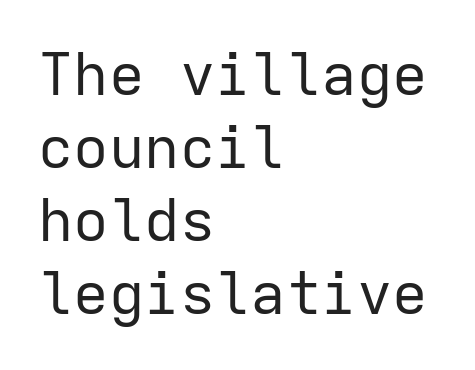
The image shows 59 px regular-weight sans-serif type, upright, monospaced; set left-aligned, line spacing 1.24x, normal letter spacing, not underlined; low stroke contrast and a medium x-height.
